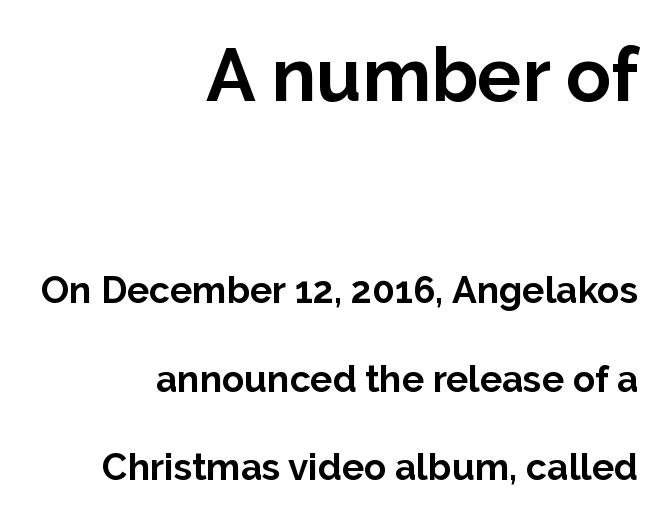
Q: Is the text bold? A: Yes.
Q: Is the text italic (slanted)? A: No, it is upright.
Q: Is the typeface a serif or a sans-serif typeface? A: Sans-serif.
Q: Is the text underlined? A: No.
Q: How is the paragraph aligned? A: Right-aligned.
Q: Is the spacing between letters normal or unusually wide? A: Normal.
Q: Is the spacing between lines tight, normal or loose? A: Loose.
Q: Which block of text is set in a larger size, the first (top) or the second (bottom)? A: The first (top) one.
Q: Width (condensed, normal, or wide)? A: Normal.
Q: Stroke contrast? A: Low.
Q: x-height? A: Medium.
Q: Monospaced? A: No.
